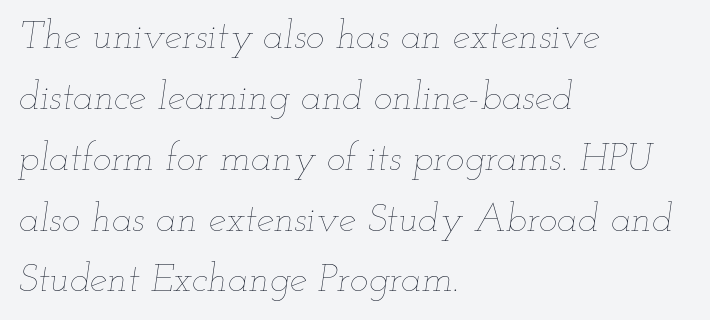
Q: Is the text bold? A: No.
Q: Is the text italic (slanted)? A: Yes, it leans right by about 12 degrees.
Q: Is the text underlined? A: No.
Q: How is the paragraph aligned? A: Left-aligned.
Q: Is the spacing between letters normal or unusually wide? A: Normal.
Q: Is the spacing between lines tight, normal or loose? A: Normal.
Q: Width (condensed, normal, or wide)? A: Wide.
Q: Stroke contrast? A: Low.
Q: x-height? A: Small.
Q: Monospaced? A: No.
